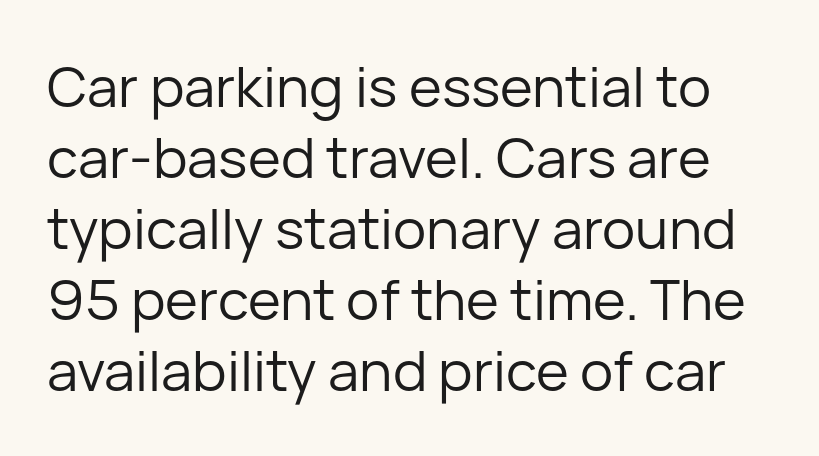
A quiet, ordinary-to-light weight characterises the typeface. Honestly, there is no underline to notice here at all. Spacing verdict: proportional, widths tailored to each character. Observe the absence of serifs on each vertical stroke in this sample. Italic: no, the glyphs are upright roman.
